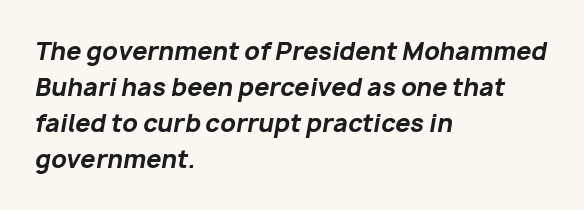
The image shows 24 px bold type, italic (leaning right); set left-aligned, normal line spacing (1.5x), normal letter spacing, not underlined.
